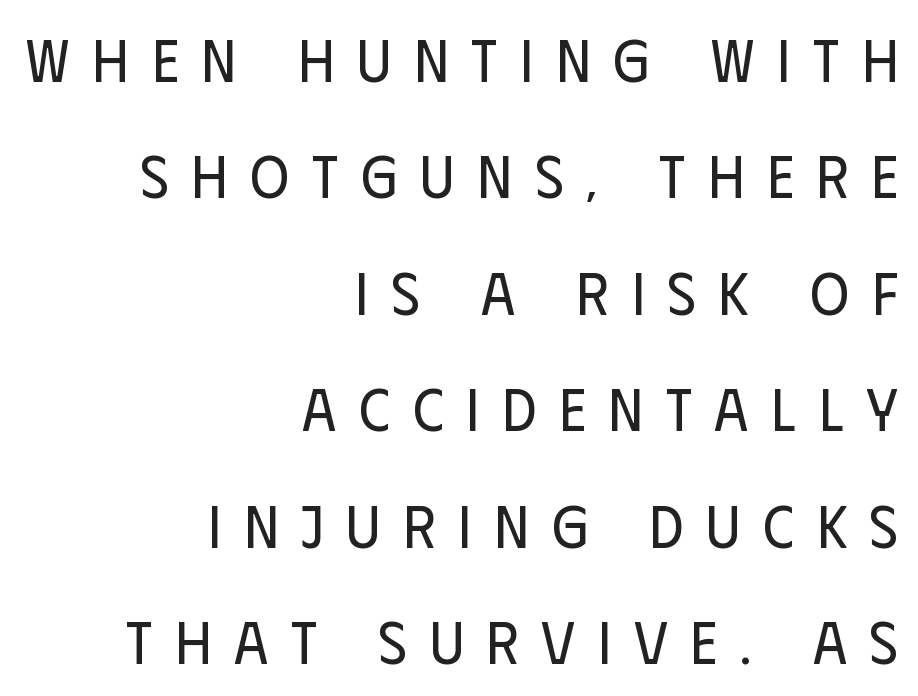
The image shows 60 px regular-weight, condensed sans-serif type, upright; set right-aligned, loose line spacing (1.94x), unusually wide letter spacing (+0.38 em), not underlined; low stroke contrast and a large x-height.
